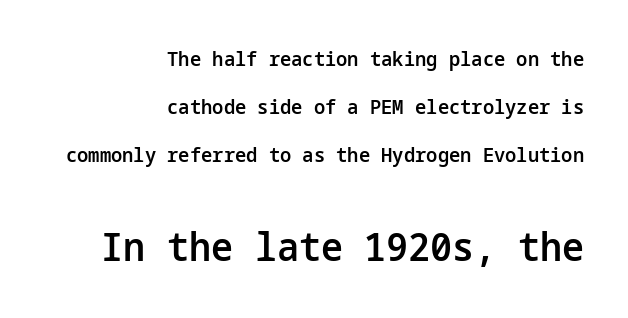
The image shows 39 px semibold sans-serif type, upright; set right-aligned, loose line spacing (2.4x), normal letter spacing, not underlined; the second (bottom) block is 1.95x larger; low stroke contrast and a medium x-height.
